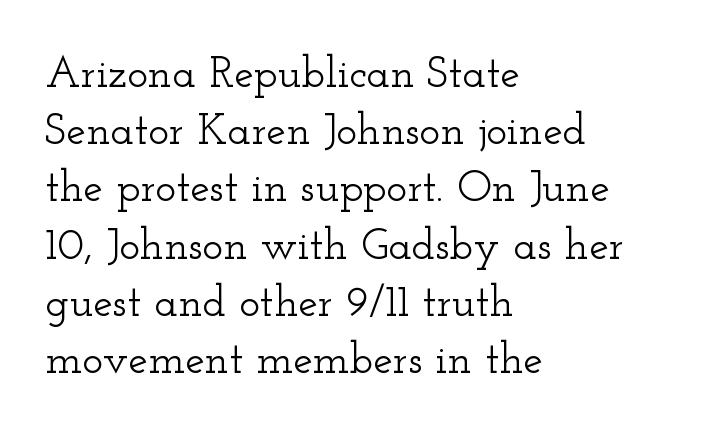
Q: Is the text italic (slanted)? A: No, it is upright.
Q: Is the typeface a serif or a sans-serif typeface? A: Serif.
Q: Is the text underlined? A: No.
Q: How is the paragraph aligned? A: Left-aligned.
Q: Is the spacing between letters normal or unusually wide? A: Normal.
Q: Is the spacing between lines tight, normal or loose? A: Normal.
Q: Width (condensed, normal, or wide)? A: Wide.
Q: Stroke contrast? A: Low.
Q: x-height? A: Small.
Q: Monospaced? A: No.
